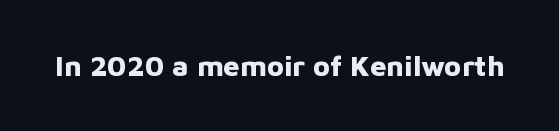
{"serif": "no", "italic": "no", "bold": "yes", "weight": "bold", "width": "normal", "stroke_contrast": "low", "x_height": "medium", "monospaced": "no", "underline": "no", "letter_spacing": "normal", "letter_spacing_em": 0.0, "glyph_px": 29}
